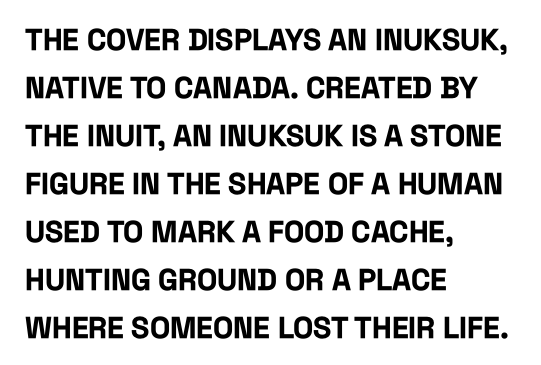
{"serif": "no", "italic": "no", "bold": "yes", "weight": "bold", "width": "condensed", "stroke_contrast": "low", "x_height": "large", "monospaced": "no", "underline": "no", "align": "left", "line_spacing": "normal", "line_spacing_ratio": 1.6, "letter_spacing": "normal", "letter_spacing_em": 0.0, "glyph_px": 30}
